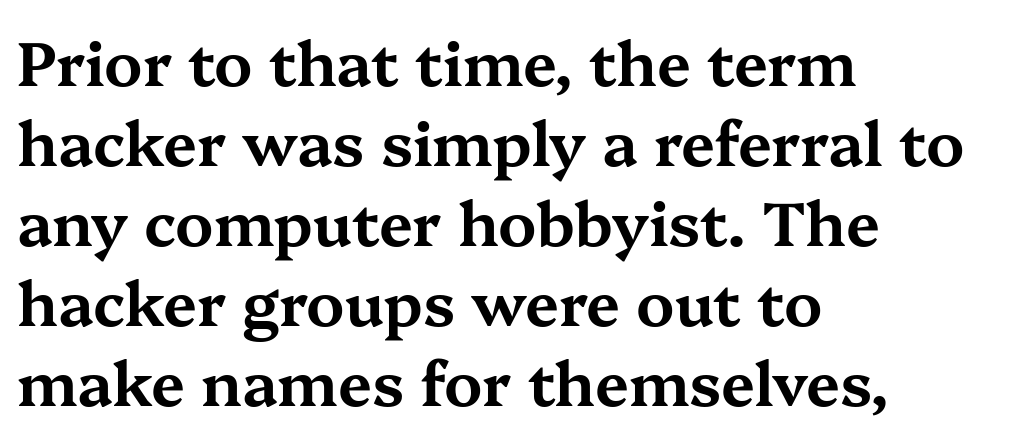
Q: Is the text italic (slanted)? A: No, it is upright.
Q: Is the typeface a serif or a sans-serif typeface? A: Serif.
Q: Is the text underlined? A: No.
Q: How is the paragraph aligned? A: Left-aligned.
Q: Is the spacing between letters normal or unusually wide? A: Normal.
Q: Is the spacing between lines tight, normal or loose? A: Normal.
Q: Width (condensed, normal, or wide)? A: Wide.
Q: Stroke contrast? A: Medium.
Q: x-height? A: Medium.
Q: Monospaced? A: No.
